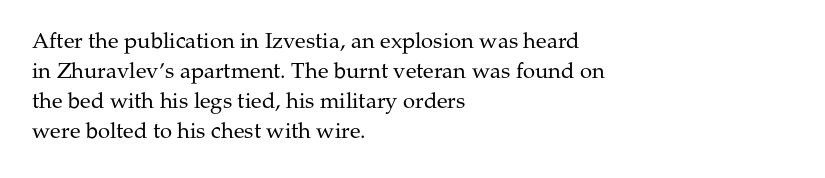
{"italic": "no", "bold": "no", "underline": "no", "align": "left", "line_spacing": "normal", "line_spacing_ratio": 1.37, "letter_spacing": "normal", "letter_spacing_em": 0.0, "glyph_px": 22}
